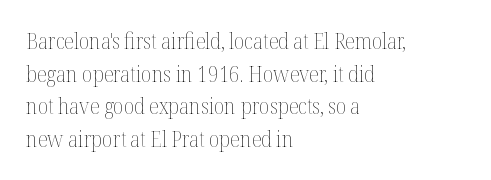
The image shows 21 px text type, upright; set left-aligned, normal line spacing (1.55x), normal letter spacing, not underlined.
